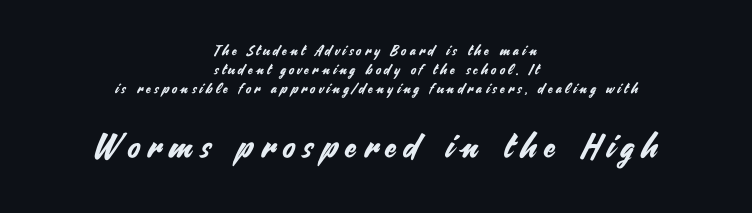
Letters rest on an invisible, unmarked baseline. Varying glyph widths throughout — classic text-font behaviour. You can tell from the bare stems that sans-serif type was used. Does the copy run flush right? No — it is centered line by line.
